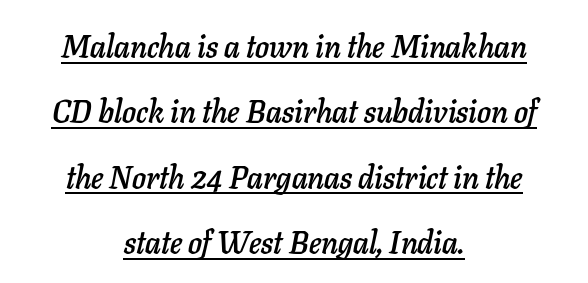
{"italic": "yes", "lean": "right", "slant_degrees": 11, "width": "normal", "stroke_contrast": "low", "x_height": "medium", "monospaced": "no", "underline": "yes", "align": "center", "line_spacing": "loose", "line_spacing_ratio": 2.11, "letter_spacing": "normal", "letter_spacing_em": 0.0, "glyph_px": 31}
